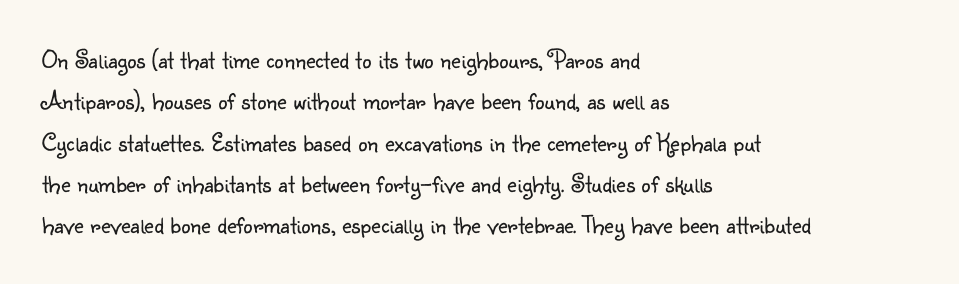
Q: Is the text bold? A: No.
Q: Is the text italic (slanted)? A: No, it is upright.
Q: Is the text underlined? A: No.
Q: How is the paragraph aligned? A: Left-aligned.
Q: Is the spacing between letters normal or unusually wide? A: Normal.
Q: Is the spacing between lines tight, normal or loose? A: Normal.
